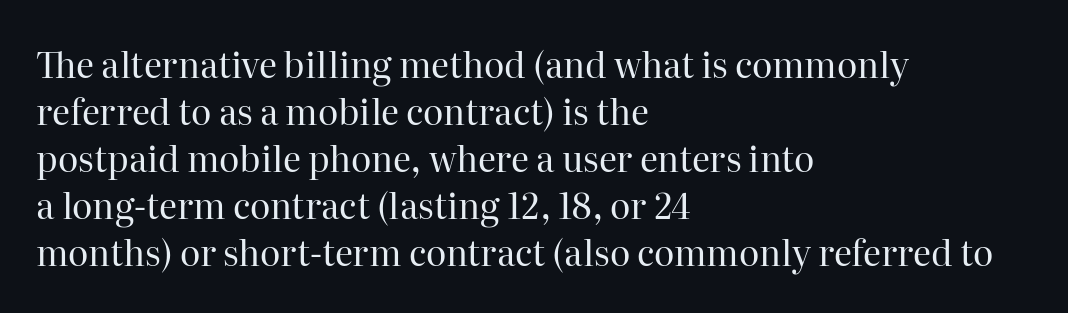
The image shows 35 px regular-weight serif type, upright; set left-aligned, normal line spacing (1.34x), normal letter spacing, not underlined; high stroke contrast and a medium x-height.
